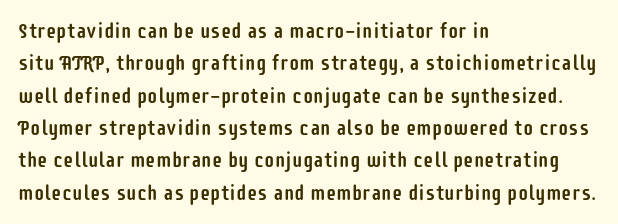
The image shows 21 px text type, upright; set left-aligned, normal line spacing (1.54x), normal letter spacing, not underlined.
